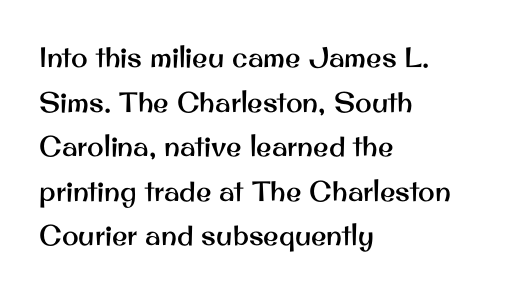
The image shows 28 px sans-serif type, upright; set left-aligned, normal line spacing (1.59x), normal letter spacing, not underlined; medium stroke contrast and a small x-height.
